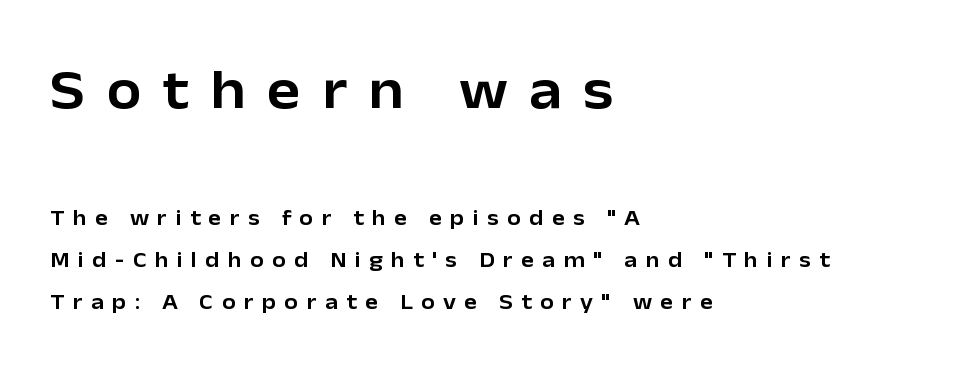
The image shows 56 px sans-serif type, upright; set left-aligned, loose line spacing (1.91x), unusually wide letter spacing (+0.38 em), not underlined; the first (top) block is 2.55x larger; low stroke contrast and a medium x-height.
